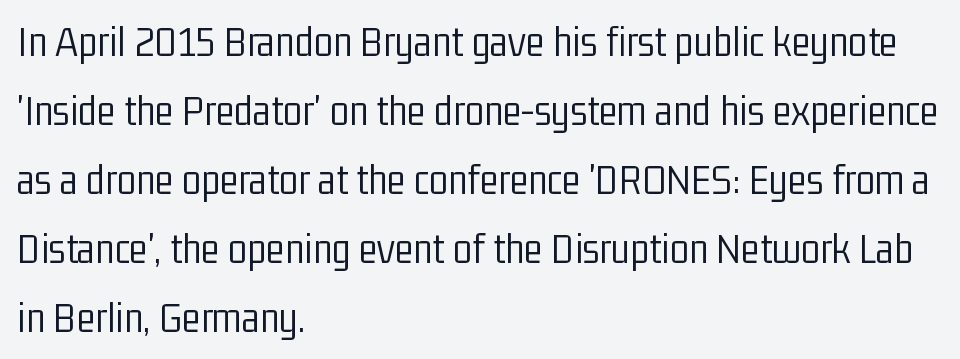
If you measured baseline to baseline, you'd find a middling distance. A classic flush-left, rag-right setting is used for this passage. To sum up the face: it is a sans, with no serifs. Clear beneath every line of the passage. These lines keep a tight, regular rhythm from letter to letter.
